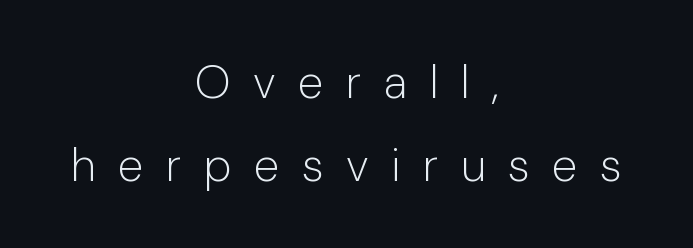
The image shows 46 px light sans-serif type, upright; set centered, line spacing 1.8x, unusually wide letter spacing (+0.49 em), not underlined; low stroke contrast and a medium x-height.
